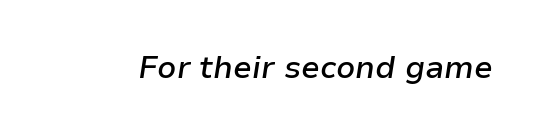
The horizontal fit of the characters is conventional and even. A bare baseline throughout the passage. A semibold gives these letters moderate extra thickness, short of bold. Think of a printed novel: that variable character pitch is what you see here. The axis of the letterforms is tilted away from vertical.
